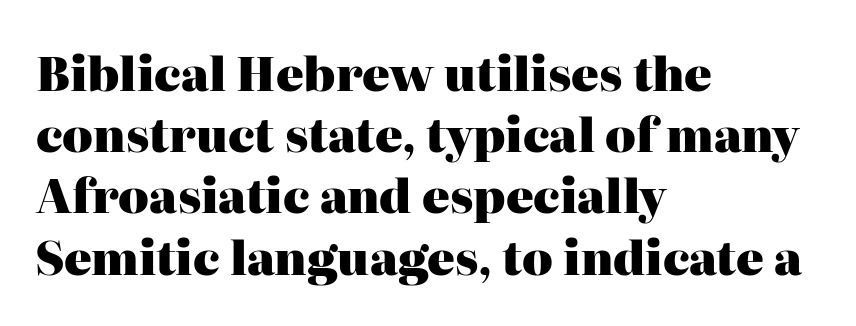
Bare-footed words on every line. Compared with typical paragraphs, the rows here are spaced about the same. Posture: upright roman. Standard letterfit; no display-style spreading of the glyphs. Proportional: the letters do not fall into vertical columns. Caption: multi-line text, flush left, ragged right.
